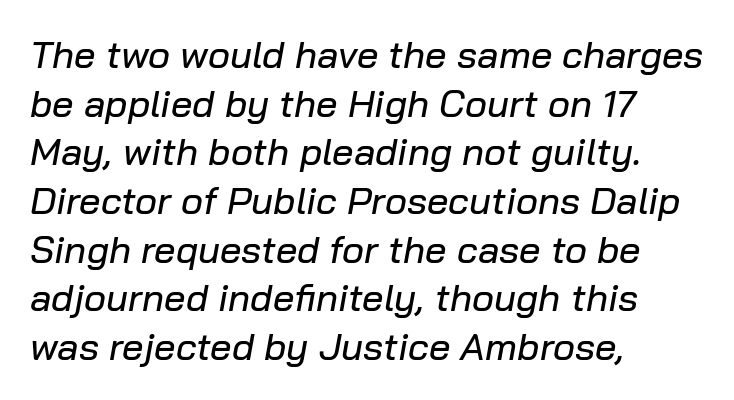
Think of a printed novel: that variable character pitch is what you see here. The typesetter chose a ragged-right arrangement here. Italic: yes, the glyphs are oblique. This sample uses plain, unmodified letter spacing. Underlining? Definitely not there.
